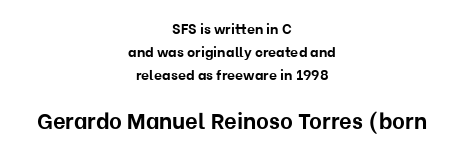
{"italic": "no", "bold": "yes", "underline": "no", "align": "center", "line_spacing": "normal", "line_spacing_ratio": 1.65, "letter_spacing": "normal", "letter_spacing_em": 0.0, "larger_block": "second", "size_ratio": 1.57, "glyph_px": 22}
